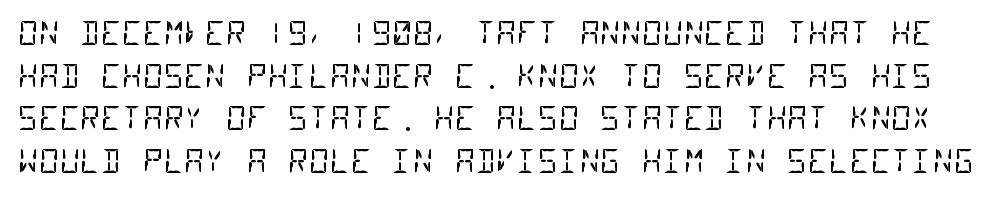
The image shows 32 px regular-weight, condensed sans-serif type, monospaced; set normal line spacing (1.33x), normal letter spacing, not underlined; low stroke contrast and a large x-height.
